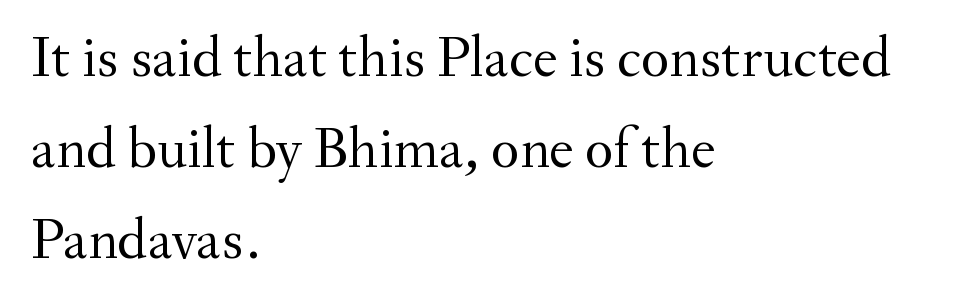
Q: Is the text bold? A: No.
Q: Is the text italic (slanted)? A: No, it is upright.
Q: Is the typeface a serif or a sans-serif typeface? A: Serif.
Q: Is the text underlined? A: No.
Q: How is the paragraph aligned? A: Left-aligned.
Q: Is the spacing between letters normal or unusually wide? A: Normal.
Q: Is the spacing between lines tight, normal or loose? A: Normal.
Q: Width (condensed, normal, or wide)? A: Normal.
Q: Stroke contrast? A: Medium.
Q: x-height? A: Small.
Q: Monospaced? A: No.
